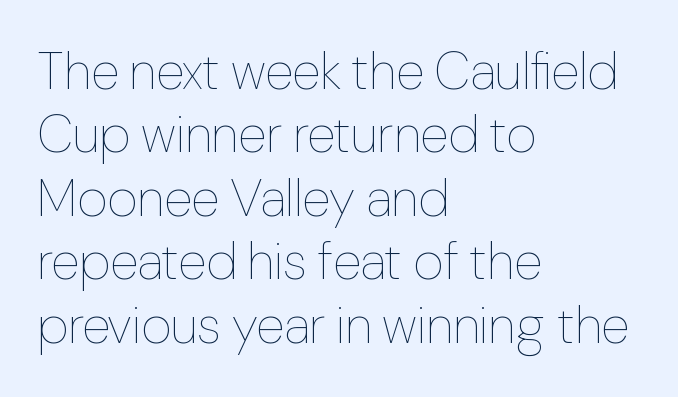
Q: Is the text bold? A: No.
Q: Is the text italic (slanted)? A: No, it is upright.
Q: Is the text underlined? A: No.
Q: How is the paragraph aligned? A: Left-aligned.
Q: Is the spacing between letters normal or unusually wide? A: Normal.
Q: Width (condensed, normal, or wide)? A: Normal.
Q: Stroke contrast? A: Low.
Q: x-height? A: Medium.
Q: Monospaced? A: No.
